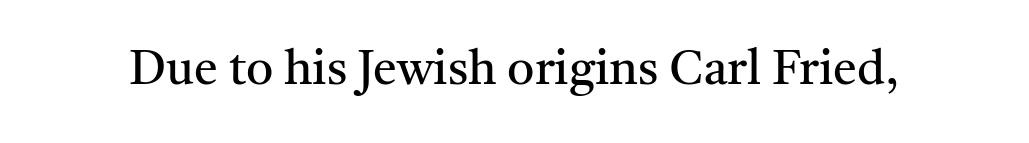
Check the space under the baseline: it is left empty. Do the letters lean? They stand straight. This sample uses plain, unmodified letter spacing. The type family on display is of the serif kind.
